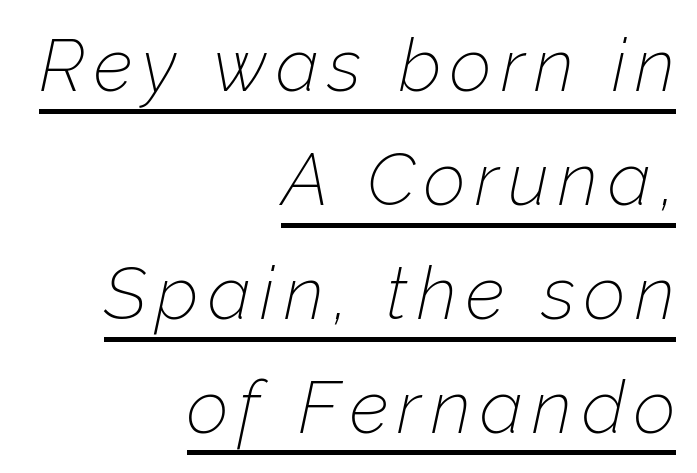
The image shows 73 px thin type, italic (leaning right); set right-aligned, normal line spacing (1.56x), underlined; low stroke contrast and a medium x-height.
